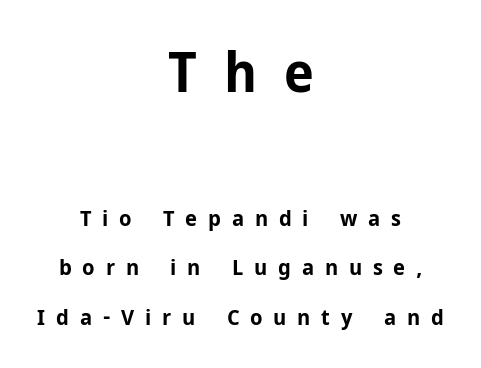
The image shows 55 px bold sans-serif type, upright; set centered, loose line spacing (2.24x), unusually wide letter spacing (+0.49 em), not underlined; the first (top) block is 2.5x larger; low stroke contrast and a medium x-height.
